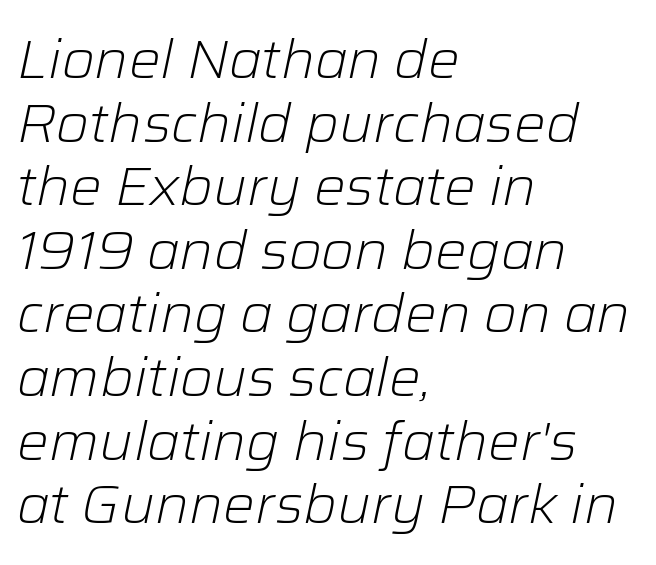
The image shows 53 px light type, italic (leaning right); set left-aligned, line spacing 1.2x, normal letter spacing, not underlined; low stroke contrast and a medium x-height.
